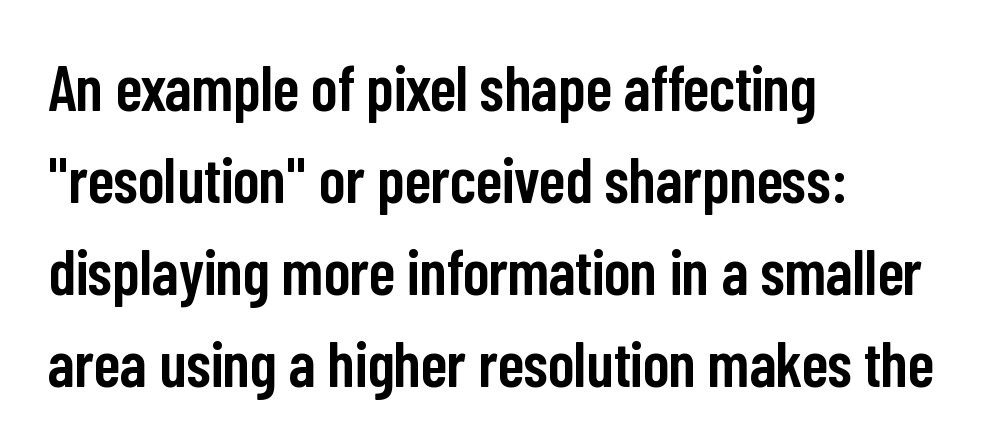
Regarding serifs, this sample does without them. A fair bit of extra ink — the face is semibold, not bold. Check the space under the baseline: it is left empty. Vertically, the passage feels balanced, rows spaced as you'd expect. Upright lettering throughout. Looks like regular typesetting: each glyph gets only the width it needs.
